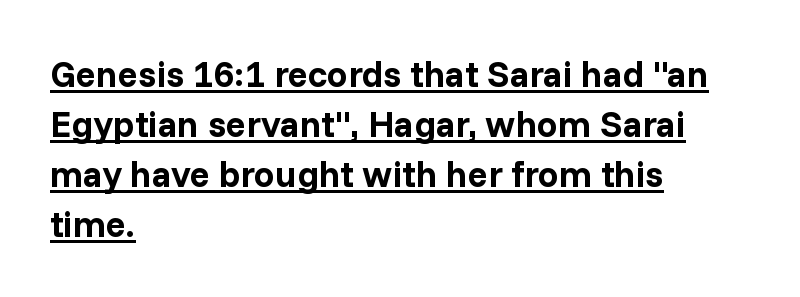
The passage shown is typed in a proportional face where columns would drift. Set as a true bold cut, around the 700 mark. Honestly, the letter spacing is just normal — you wouldn't notice it. Italic: no, the glyphs are upright roman. Is this a sans? Yes — the strokes have no serifs. This rendering uses left alignment, leaving the right contour irregular.
